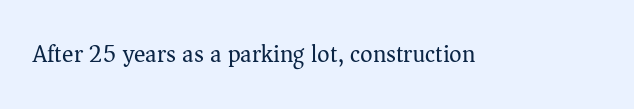
The image shows 24 px text type, upright; set normal letter spacing, not underlined.
